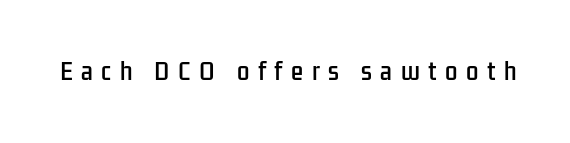
Q: Is the text italic (slanted)? A: No, it is upright.
Q: Is the text underlined? A: No.
Q: Is the spacing between letters normal or unusually wide? A: Unusually wide.
